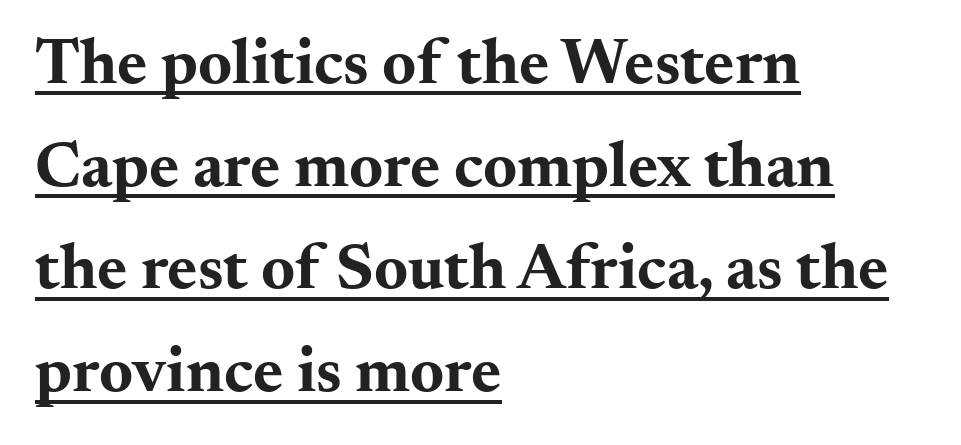
Honestly, the letter spacing is just normal — you wouldn't notice it. Note: serifs present on the glyphs. The setting favours the left margin, as ordinary paragraphs usually do. The block of text has a typical density, with ordinary space between rows. Quick note: underline on. The lettering holds an erect, upright posture throughout.
